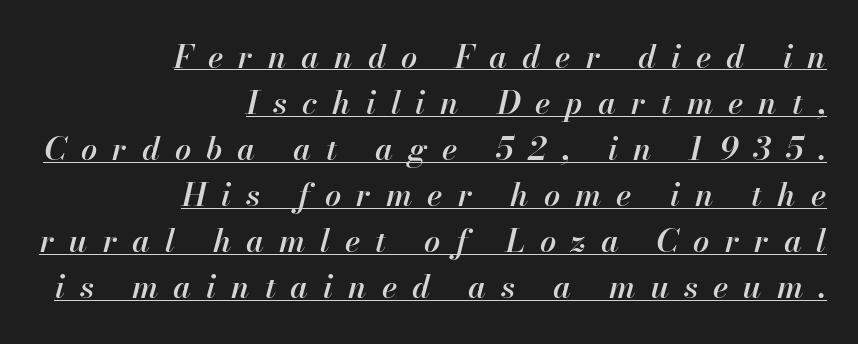
Between one letter and the next there's a generous, obvious gap. These lines stack with their right ends in a neat column. The letters are slanted; this is an italic face. This is the in-between weight designers call semibold or demi. A typesetter would call this leading conventional body-copy spacing.
